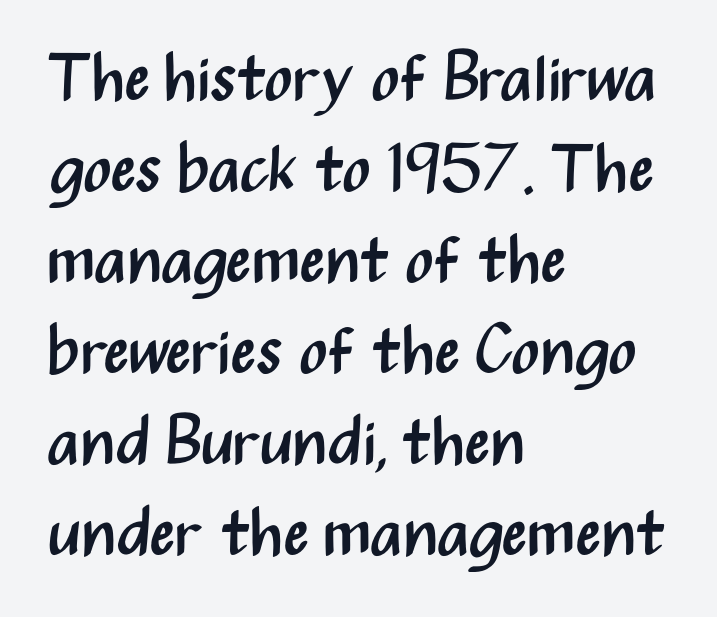
{"serif": "no", "italic": "no", "bold": "no", "weight": "regular", "width": "condensed", "stroke_contrast": "medium", "x_height": "medium", "monospaced": "no", "underline": "no", "align": "left", "line_spacing": "normal", "line_spacing_ratio": 1.38, "letter_spacing": "normal", "letter_spacing_em": 0.0, "glyph_px": 66}
